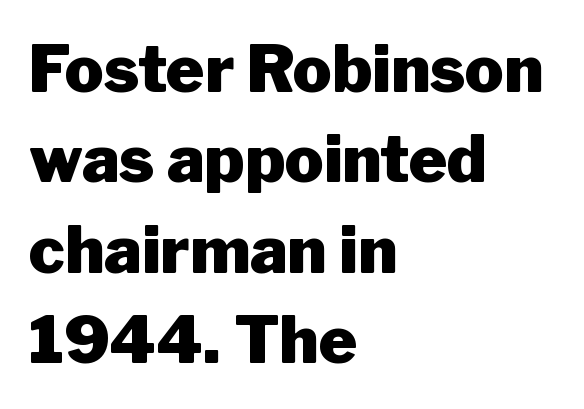
{"serif": "no", "italic": "no", "bold": "yes", "weight": "heavy", "width": "normal", "stroke_contrast": "low", "x_height": "medium", "monospaced": "no", "underline": "no", "align": "left", "line_spacing": "normal", "line_spacing_ratio": 1.39, "letter_spacing": "normal", "letter_spacing_em": 0.0, "glyph_px": 65}
